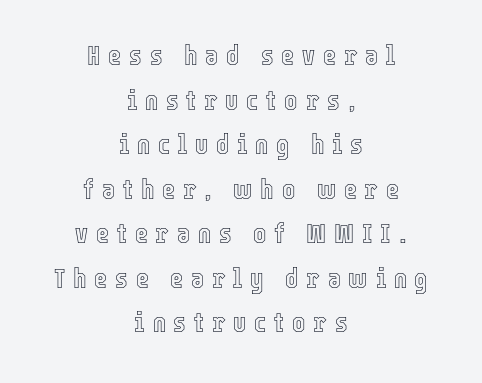
{"italic": "no", "width": "condensed", "x_height": "medium", "monospaced": "no", "underline": "no", "align": "center", "line_spacing": "normal", "line_spacing_ratio": 1.59, "letter_spacing": "wide", "letter_spacing_em": 0.28, "glyph_px": 28}
